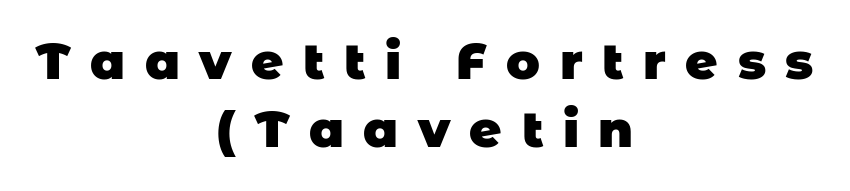
{"serif": "no", "bold": "yes", "weight": "heavy", "width": "normal", "stroke_contrast": "low", "x_height": "large", "monospaced": "no", "underline": "no", "align": "center", "line_spacing": "normal", "line_spacing_ratio": 1.37, "letter_spacing": "wide", "letter_spacing_em": 0.39, "glyph_px": 50}
